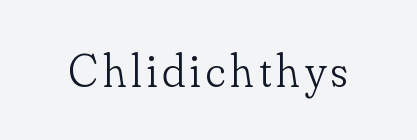
{"serif": "yes", "italic": "no", "bold": "no", "weight": "light", "width": "normal", "stroke_contrast": "low", "x_height": "small", "monospaced": "no", "underline": "no", "glyph_px": 47}
